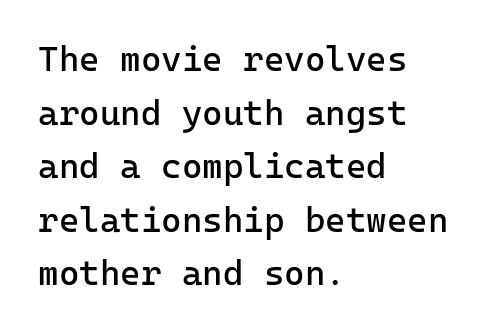
The image shows 35 px regular-weight sans-serif type, upright, monospaced; set left-aligned, normal line spacing (1.53x), normal letter spacing, not underlined; low stroke contrast and a medium x-height.
